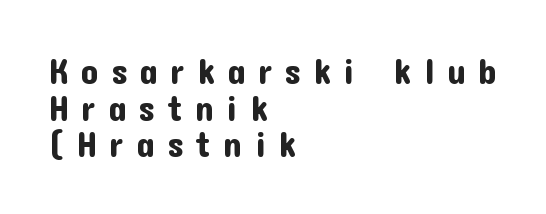
Note: no serifs on the glyphs. You could not count columns in this text — the font is proportionally spaced. Layout note: lines flush left. What's the leading like? Squeezed, with rows nearly overlapping. Does extra space separate the letters? Yes, quite a lot of it. Check the space under the baseline: it is left empty.
